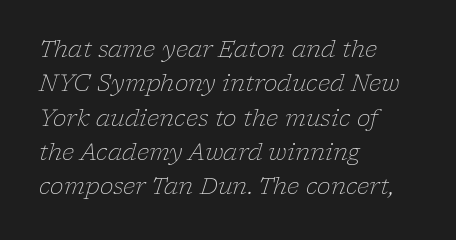
Q: Is the text bold? A: No.
Q: Is the text italic (slanted)? A: Yes, it leans right by about 17 degrees.
Q: Is the text underlined? A: No.
Q: How is the paragraph aligned? A: Left-aligned.
Q: Is the spacing between letters normal or unusually wide? A: Normal.
Q: Is the spacing between lines tight, normal or loose? A: Normal.
